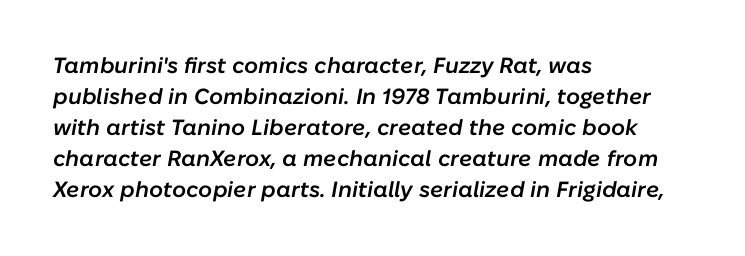
Q: Is the text bold? A: Semi-bold.
Q: Is the text italic (slanted)? A: Yes, it leans right by about 10 degrees.
Q: Is the text underlined? A: No.
Q: How is the paragraph aligned? A: Left-aligned.
Q: Is the spacing between letters normal or unusually wide? A: Normal.
Q: Is the spacing between lines tight, normal or loose? A: Normal.
